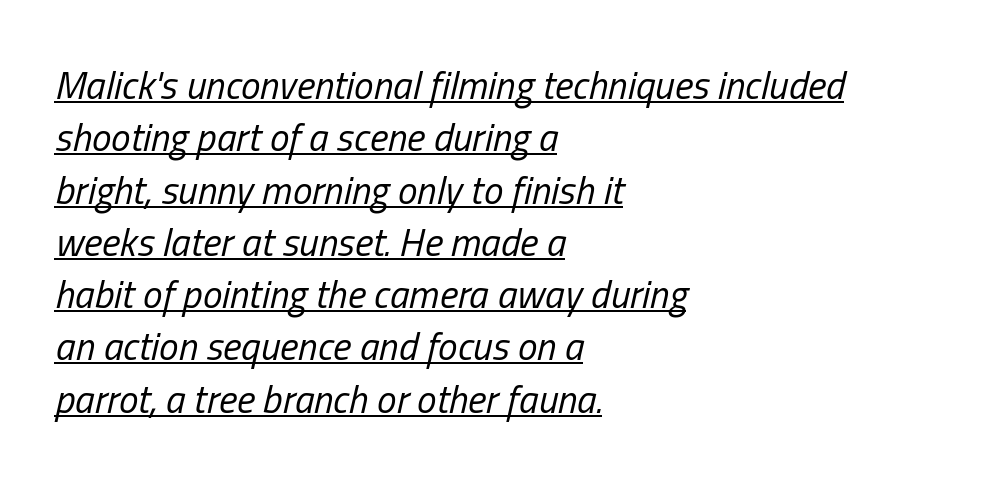
Q: Is the text bold? A: No.
Q: Is the text italic (slanted)? A: Yes, it leans right by about 13 degrees.
Q: Is the text underlined? A: Yes.
Q: How is the paragraph aligned? A: Left-aligned.
Q: Is the spacing between letters normal or unusually wide? A: Normal.
Q: Is the spacing between lines tight, normal or loose? A: Normal.
Q: Width (condensed, normal, or wide)? A: Condensed.
Q: Stroke contrast? A: Low.
Q: x-height? A: Medium.
Q: Monospaced? A: No.
